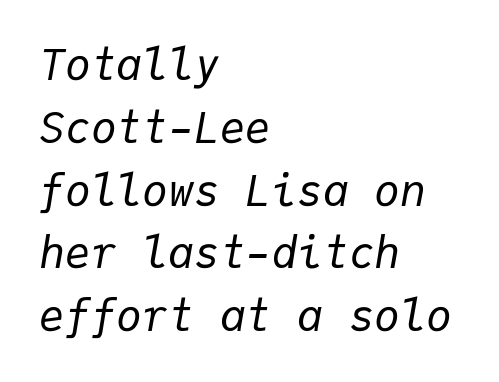
Every character sits at an angle, as italics do. The lines sit at an ordinary, default distance from one another. A bare baseline throughout the passage. Here the glyphs are tracked normally, forming tight word shapes. This sample has the even, mechanical cadence of fixed-width lettering.
